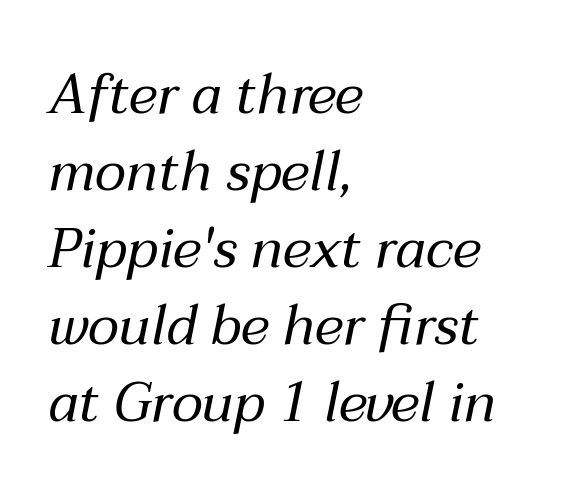
{"italic": "yes", "lean": "right", "slant_degrees": 12, "bold": "no", "weight": "regular", "width": "normal", "stroke_contrast": "medium", "x_height": "medium", "monospaced": "no", "underline": "no", "align": "left", "line_spacing": "normal", "line_spacing_ratio": 1.4, "letter_spacing": "normal", "letter_spacing_em": 0.0, "glyph_px": 55}
